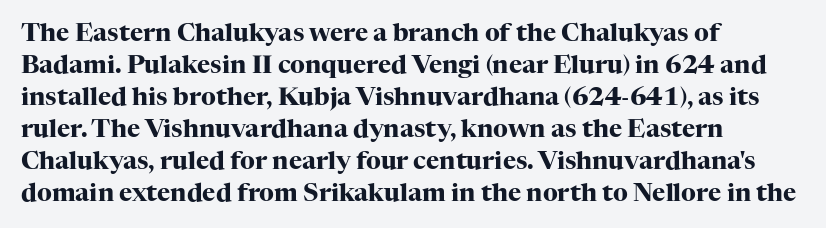
Q: Is the text bold? A: Yes.
Q: Is the text italic (slanted)? A: No, it is upright.
Q: Is the text underlined? A: No.
Q: How is the paragraph aligned? A: Left-aligned.
Q: Is the spacing between letters normal or unusually wide? A: Normal.
Q: Is the spacing between lines tight, normal or loose? A: Normal.
